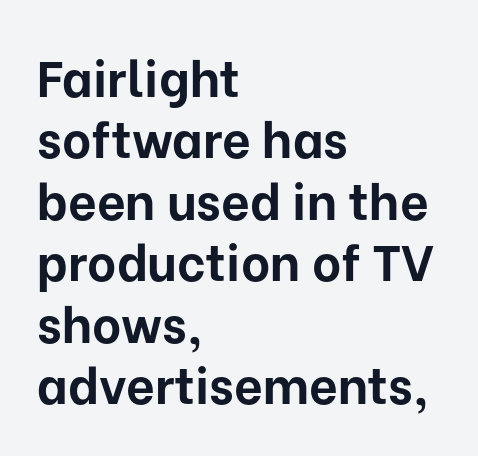
{"serif": "no", "italic": "no", "bold": "yes", "weight": "bold", "width": "normal", "stroke_contrast": "low", "x_height": "medium", "monospaced": "no", "underline": "no", "align": "left", "line_spacing_ratio": 1.23, "letter_spacing": "normal", "letter_spacing_em": 0.0, "glyph_px": 50}
